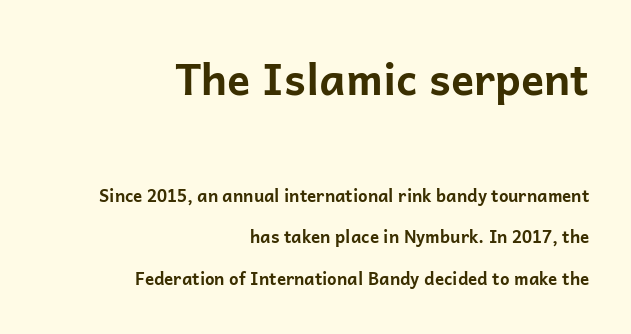
The image shows 43 px bold sans-serif type, upright; set right-aligned, loose line spacing (2.43x), normal letter spacing, not underlined; the first (top) block is 2.53x larger; low stroke contrast and a medium x-height.
